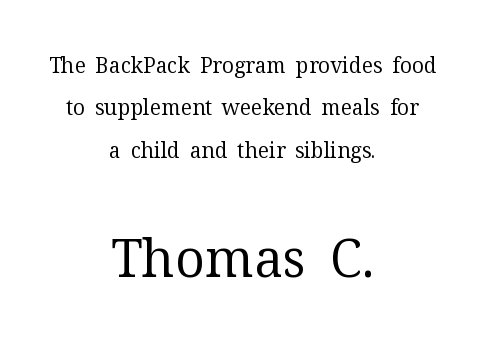
The image shows 52 px regular-weight serif type, upright; set centered, loose line spacing (2.02x), normal letter spacing, not underlined; the second (bottom) block is 2.48x larger; medium stroke contrast and a medium x-height.
